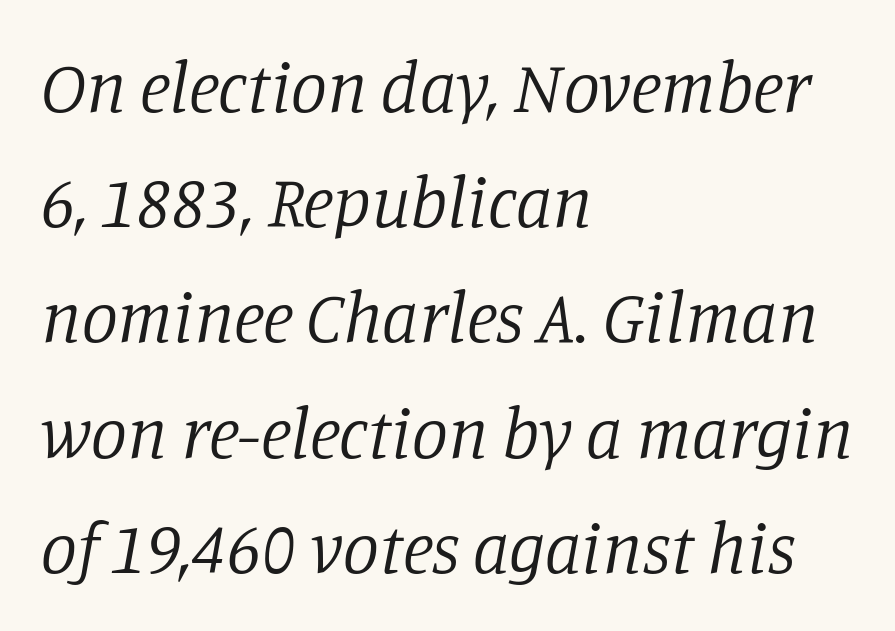
{"serif": "yes", "italic": "yes", "lean": "right", "slant_degrees": 11, "bold": "no", "weight": "regular", "width": "normal", "stroke_contrast": "low", "x_height": "large", "monospaced": "no", "underline": "no", "align": "left", "line_spacing": "normal", "line_spacing_ratio": 1.6, "letter_spacing": "normal", "letter_spacing_em": 0.0, "glyph_px": 72}
